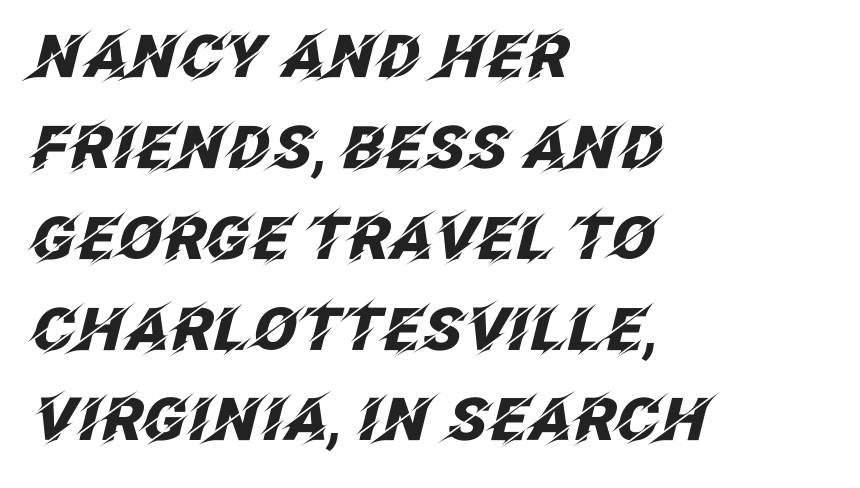
Descenders are the only things crossing below the line. Proportional: the letters do not fall into vertical columns. The letters are bold, with thick, heavy strokes. The rendering keeps characters at their native spacing. One-word summary of the alignment: left.
